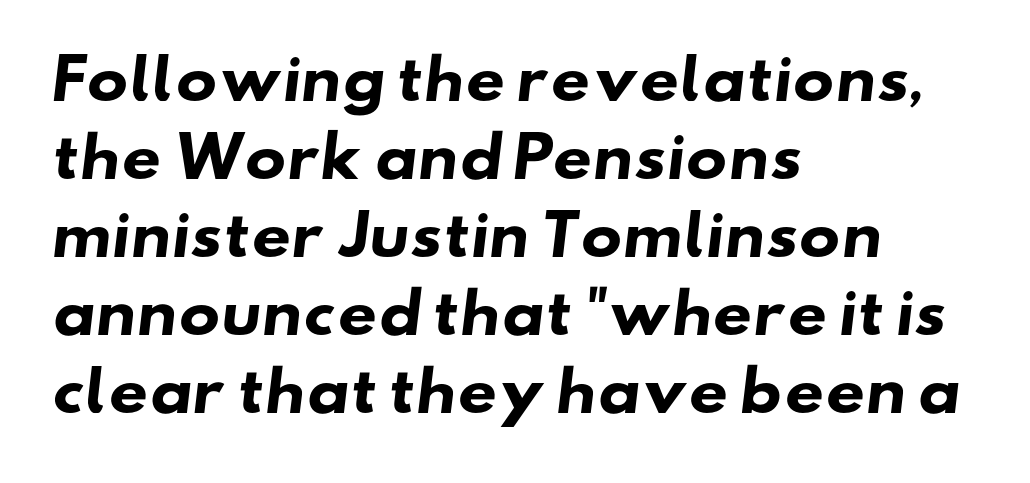
Q: Is the text bold? A: Yes.
Q: Is the typeface a serif or a sans-serif typeface? A: Sans-serif.
Q: Is the text underlined? A: No.
Q: How is the paragraph aligned? A: Left-aligned.
Q: Is the spacing between letters normal or unusually wide? A: Normal.
Q: Is the spacing between lines tight, normal or loose? A: Normal.
Q: Width (condensed, normal, or wide)? A: Wide.
Q: Stroke contrast? A: Low.
Q: x-height? A: Small.
Q: Monospaced? A: No.
